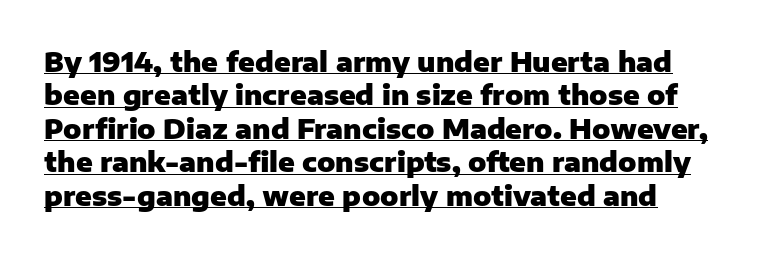
Nope, not italic — everything's standing straight. A full-strength bold gives these letters their thick strokes. Each line of the rendering has a horizontal stroke beneath the glyphs. Left-aligned paragraph, ragged on the right. Nothing unusual about the tracking: characters are spaced as the font intends.
